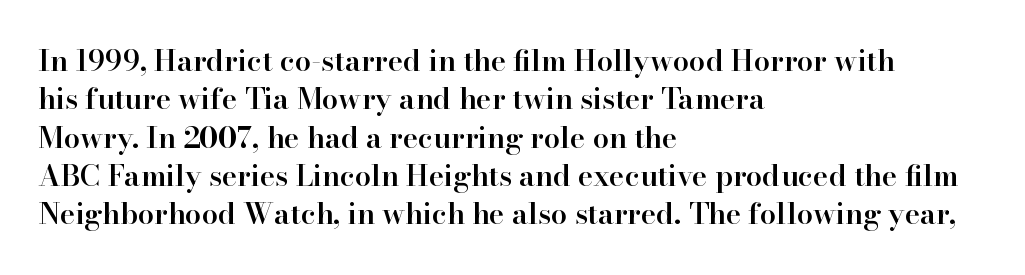
The string is rendered with underlining switched off. Does the lettering tilt? It doesn't — this is upright. The space between consecutive lines is moderate. Leftover space on each line is placed entirely after the last word. Typesetter's note: demi weight, one step under bold.
